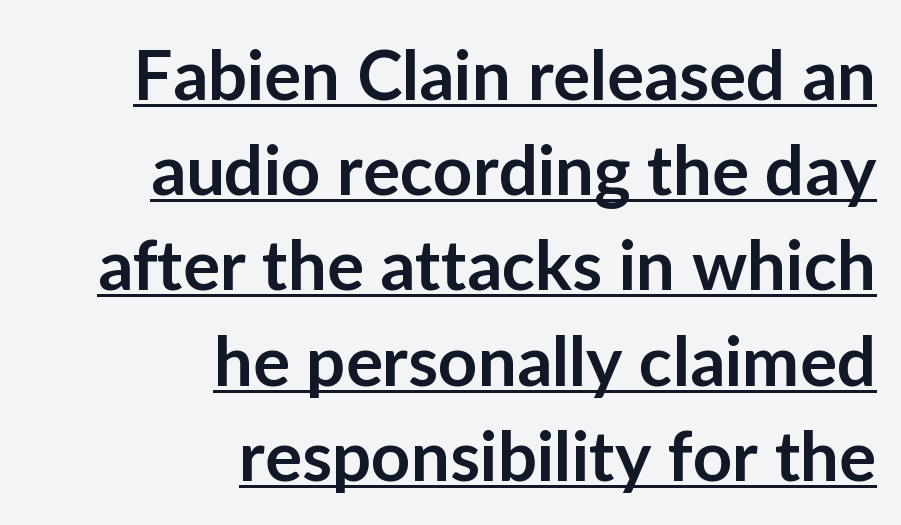
Spacing verdict: proportional, widths tailored to each character. The text was rendered using a sans face with plain stroke endings. These lines keep a tight, regular rhythm from letter to letter. The string is rendered with underlining switched on. In terms of weight, the rendering is demibold, just under bold. Which margin do the lines hug? The right one — the left edge is uneven.
